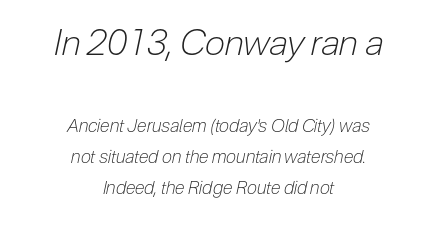
Observe the lean: these are italic letterforms. Top chunk: large. Bottom chunk: small. Horizontal alignment here is central, giving a formal, balanced look. The glyphs are unaccompanied by any horizontal stroke below them. A typesetter would call this proportional, since set widths differ per character. The passage shown has conventional tracking throughout.
